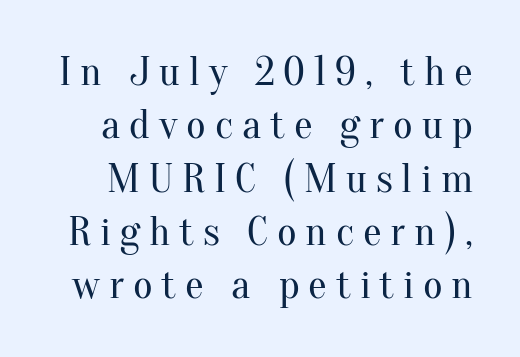
The image shows 42 px regular-weight serif type, upright; set normal line spacing (1.27x), unusually wide letter spacing (+0.21 em), not underlined; medium stroke contrast and a small x-height.
